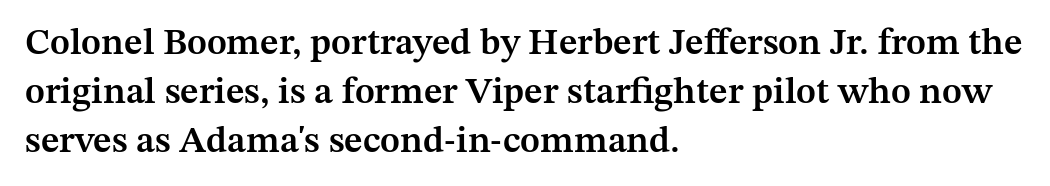
{"serif": "yes", "italic": "no", "bold": "semi", "weight": "semibold", "width": "normal", "stroke_contrast": "medium", "x_height": "medium", "monospaced": "no", "underline": "no", "align": "left", "line_spacing": "normal", "line_spacing_ratio": 1.32, "letter_spacing": "normal", "letter_spacing_em": 0.0, "glyph_px": 37}
